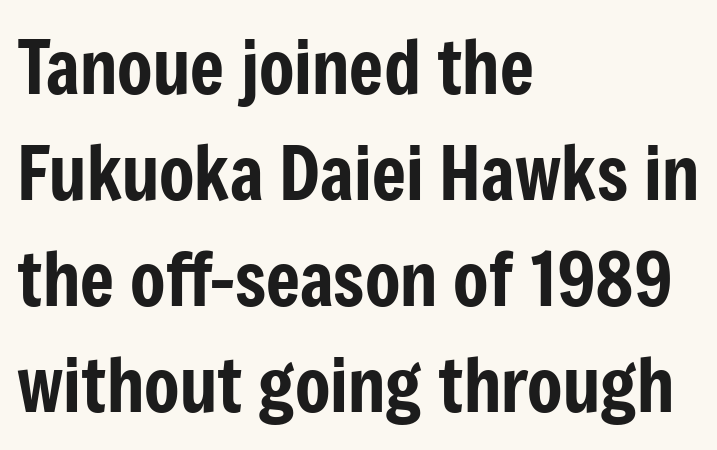
{"serif": "no", "italic": "no", "width": "condensed", "stroke_contrast": "low", "x_height": "medium", "monospaced": "no", "underline": "no", "align": "left", "line_spacing": "normal", "line_spacing_ratio": 1.45, "letter_spacing": "normal", "letter_spacing_em": 0.0, "glyph_px": 73}
